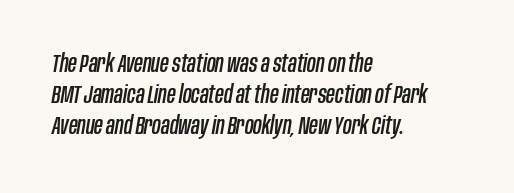
The image shows 24 px text type, italic (leaning right); set left-aligned, normal line spacing (1.3x), normal letter spacing, not underlined.
